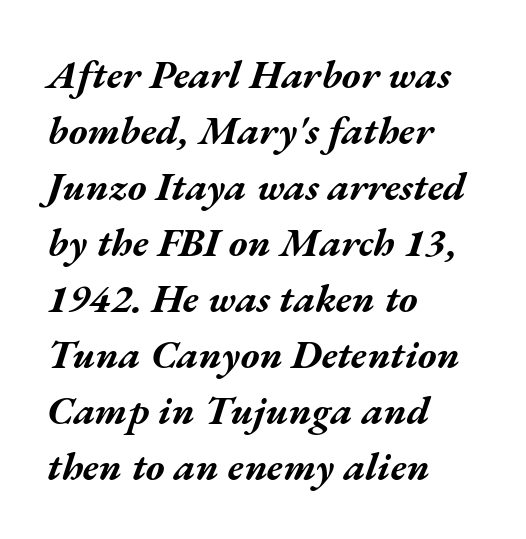
The image shows 40 px bold, wide type, italic (leaning right); set left-aligned, normal line spacing (1.4x), normal letter spacing, not underlined; medium stroke contrast and a medium x-height.
